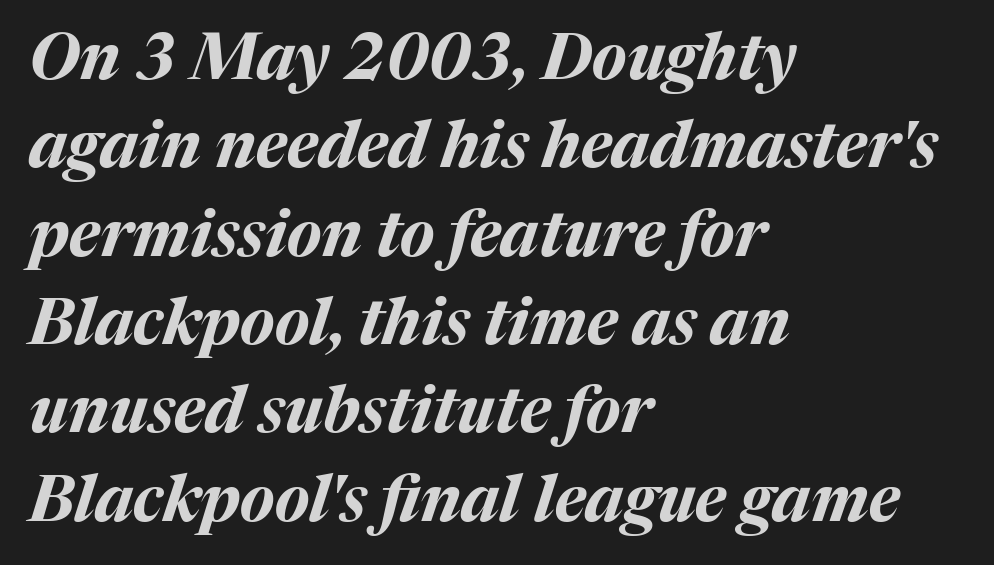
The image shows 64 px bold type, italic (leaning right); set left-aligned, normal line spacing (1.38x), normal letter spacing, not underlined; medium stroke contrast and a medium x-height.
